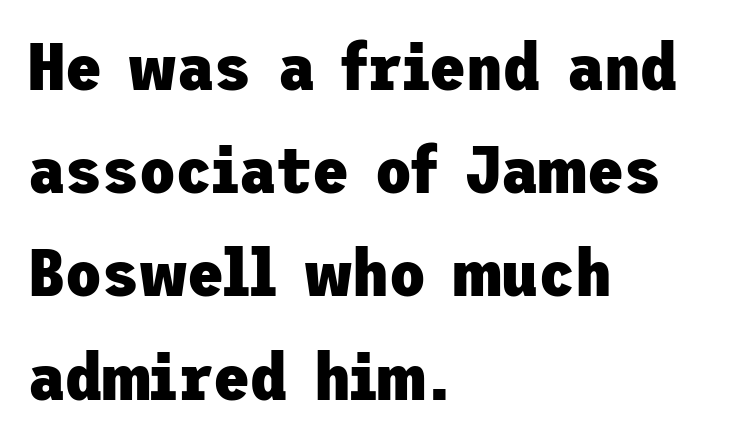
Rule under the text: the space is simply empty. How heavy is the stroke? Heavy — this is a bold. The passage is arranged the way most books set body copy — flush left. No extra tracking has been applied to these lines. The rows are spaced the way most documents space them. Posture: vertical.
